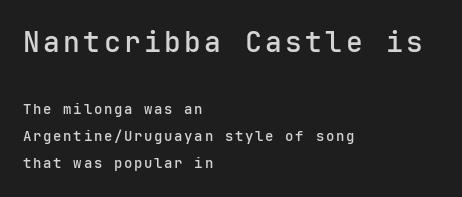
The image shows 28 px sans-serif type, upright, monospaced; set left-aligned, loose line spacing (1.93x), not underlined; the first (top) block is 2.0x larger; low stroke contrast and a medium x-height.
